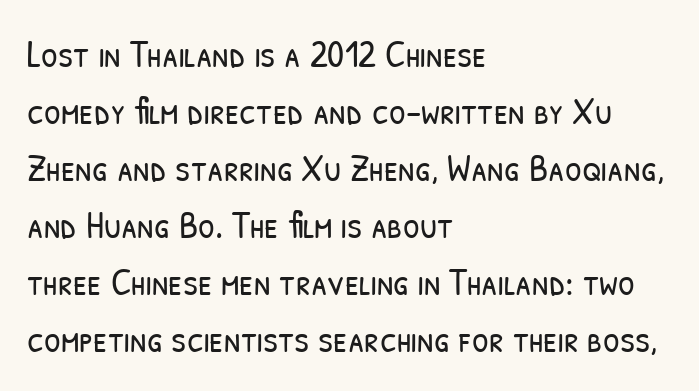
{"serif": "no", "bold": "no", "weight": "light", "width": "condensed", "stroke_contrast": "low", "x_height": "medium", "monospaced": "no", "underline": "no", "align": "left", "line_spacing": "normal", "line_spacing_ratio": 1.5, "letter_spacing": "normal", "letter_spacing_em": 0.0, "glyph_px": 38}
